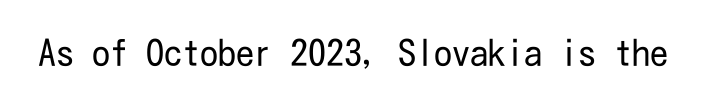
Q: Is the text bold? A: No.
Q: Is the text italic (slanted)? A: No, it is upright.
Q: Is the typeface a serif or a sans-serif typeface? A: Sans-serif.
Q: Is the text underlined? A: No.
Q: Is the spacing between letters normal or unusually wide? A: Normal.
Q: Width (condensed, normal, or wide)? A: Condensed.
Q: Stroke contrast? A: Low.
Q: x-height? A: Medium.
